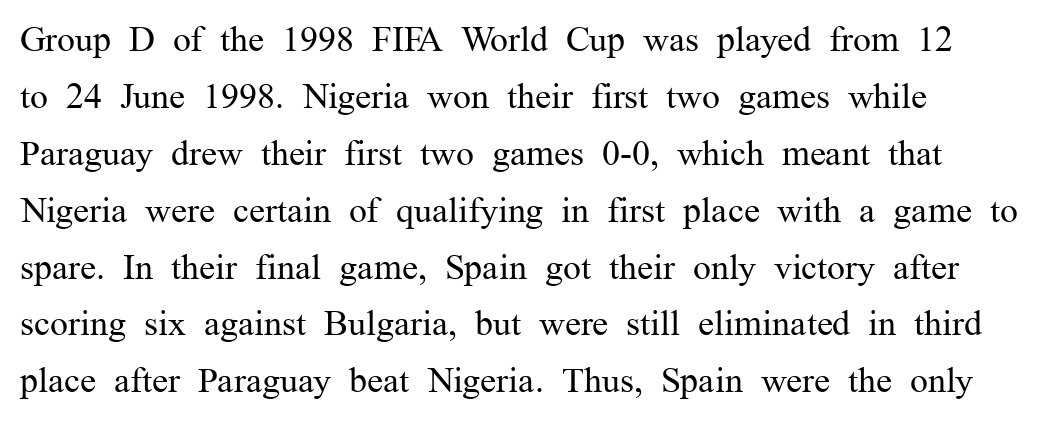
Q: Is the text bold? A: No.
Q: Is the text italic (slanted)? A: No, it is upright.
Q: Is the typeface a serif or a sans-serif typeface? A: Serif.
Q: Is the text underlined? A: No.
Q: Is the spacing between letters normal or unusually wide? A: Normal.
Q: Is the spacing between lines tight, normal or loose? A: Normal.
Q: Width (condensed, normal, or wide)? A: Normal.
Q: Stroke contrast? A: Medium.
Q: x-height? A: Medium.
Q: Monospaced? A: No.
